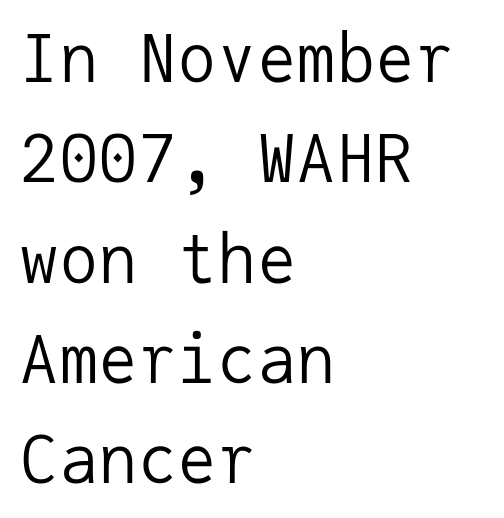
These lines are rendered in a fixed-pitch font. The font family rendered here belongs to the sans-serif group. Anything drawn beneath the words? Only blank space. Observe the ordinary spacing: letters are neighbours, not strangers. Posture: vertical. If you measured baseline to baseline, you'd find a middling distance.
